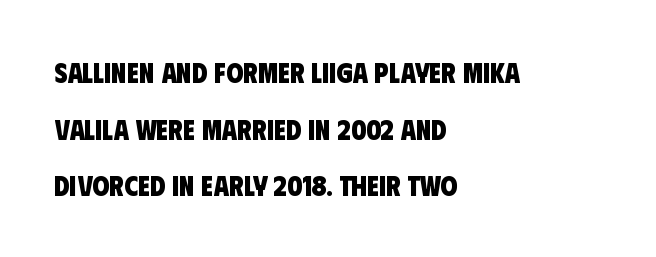
Q: Is the text bold? A: Yes.
Q: Is the typeface a serif or a sans-serif typeface? A: Sans-serif.
Q: Is the text underlined? A: No.
Q: How is the paragraph aligned? A: Left-aligned.
Q: Is the spacing between letters normal or unusually wide? A: Normal.
Q: Is the spacing between lines tight, normal or loose? A: Loose.
Q: Width (condensed, normal, or wide)? A: Condensed.
Q: Stroke contrast? A: Low.
Q: x-height? A: Large.
Q: Monospaced? A: No.
